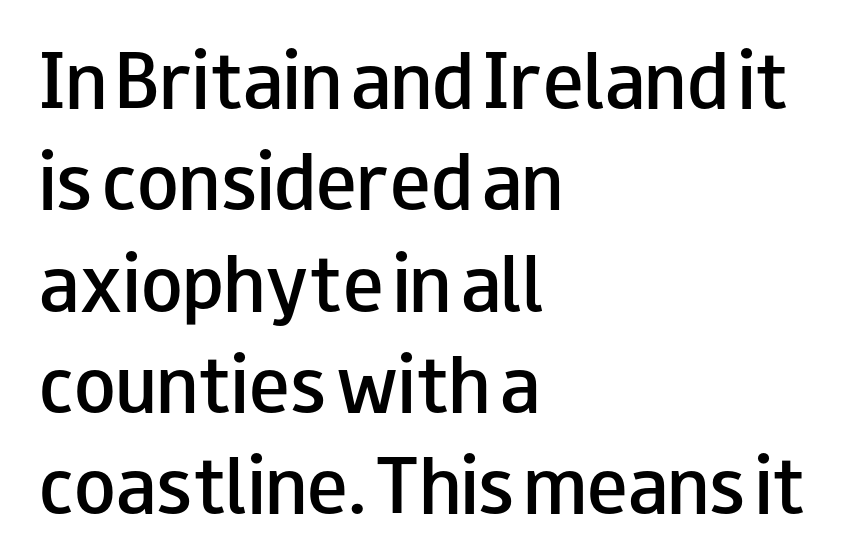
Q: Is the text bold? A: Semi-bold.
Q: Is the text italic (slanted)? A: No, it is upright.
Q: Is the typeface a serif or a sans-serif typeface? A: Sans-serif.
Q: Is the text underlined? A: No.
Q: How is the paragraph aligned? A: Left-aligned.
Q: Is the spacing between letters normal or unusually wide? A: Normal.
Q: Is the spacing between lines tight, normal or loose? A: Normal.
Q: Width (condensed, normal, or wide)? A: Wide.
Q: Stroke contrast? A: Low.
Q: x-height? A: Small.
Q: Monospaced? A: No.
